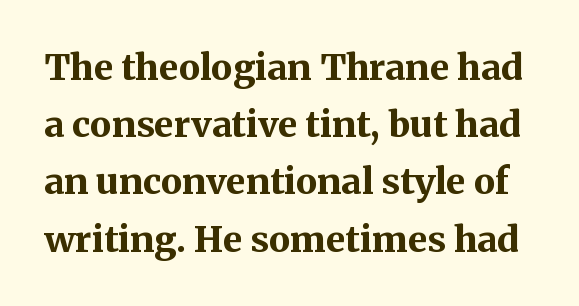
The image shows 36 px bold serif type, upright; set normal line spacing (1.59x), normal letter spacing, not underlined; medium stroke contrast and a medium x-height.
